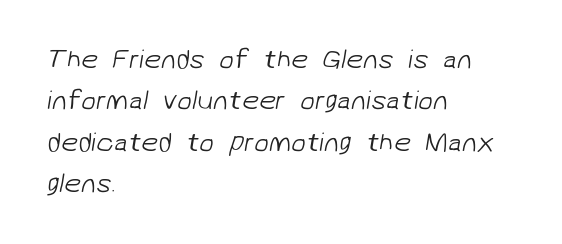
Q: Is the text bold? A: No.
Q: Is the text underlined? A: No.
Q: How is the paragraph aligned? A: Left-aligned.
Q: Is the spacing between letters normal or unusually wide? A: Normal.
Q: Is the spacing between lines tight, normal or loose? A: Normal.
